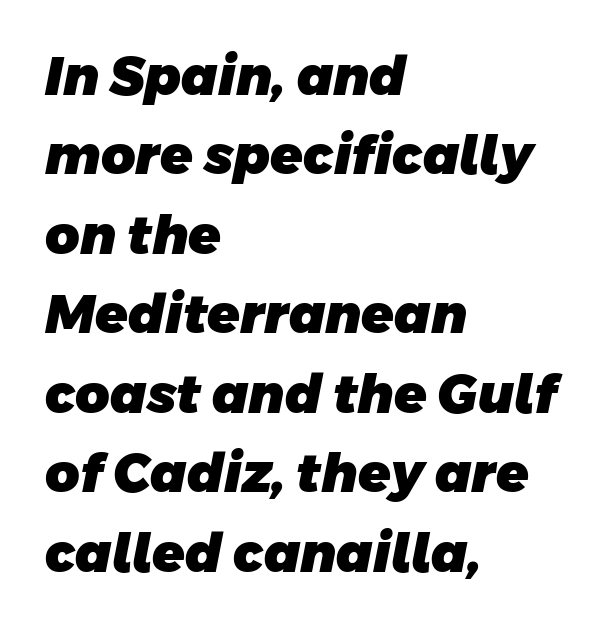
{"serif": "no", "bold": "yes", "weight": "heavy", "width": "normal", "stroke_contrast": "low", "x_height": "large", "monospaced": "no", "underline": "no", "align": "left", "line_spacing": "normal", "line_spacing_ratio": 1.5, "letter_spacing": "normal", "letter_spacing_em": 0.0, "glyph_px": 53}
